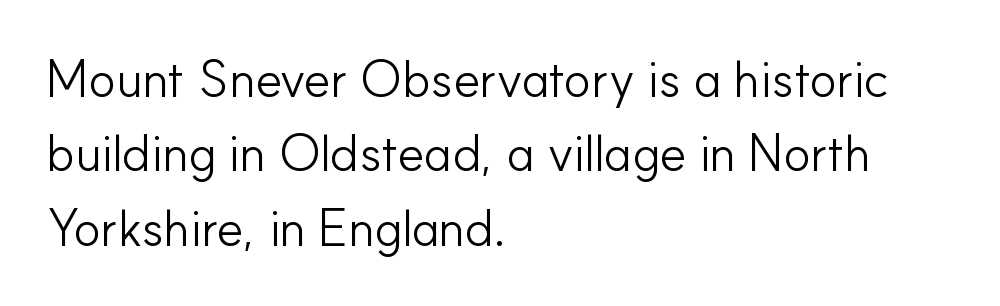
The gap between lines stays unmarked. Each letter keeps its own natural width here, so spacing adapts to shape. Alignment: flush left. The glyphs in this specimen are sans serif.
